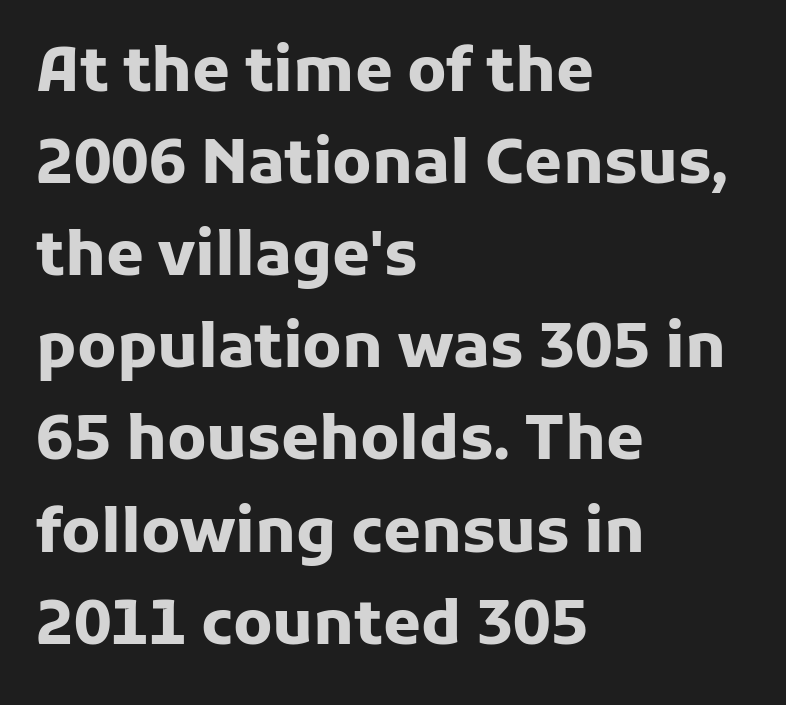
{"serif": "no", "italic": "no", "bold": "yes", "weight": "heavy", "width": "normal", "stroke_contrast": "low", "x_height": "medium", "monospaced": "no", "underline": "no", "align": "left", "line_spacing": "normal", "line_spacing_ratio": 1.51, "letter_spacing": "normal", "letter_spacing_em": 0.0, "glyph_px": 61}
